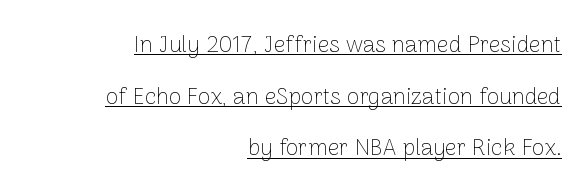
The image shows 23 px text type, upright; set right-aligned, loose line spacing (2.25x), normal letter spacing, underlined.
